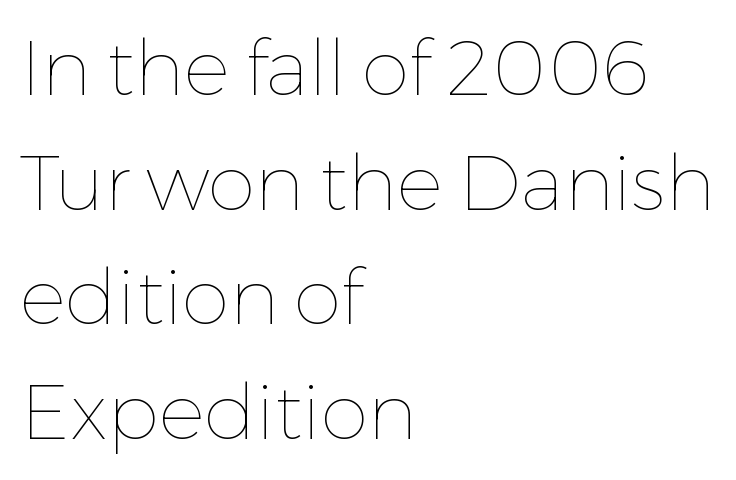
{"italic": "no", "bold": "no", "weight": "thin", "width": "normal", "stroke_contrast": "low", "x_height": "medium", "monospaced": "no", "underline": "no", "align": "left", "line_spacing": "normal", "line_spacing_ratio": 1.49, "letter_spacing": "normal", "letter_spacing_em": 0.0, "glyph_px": 77}
